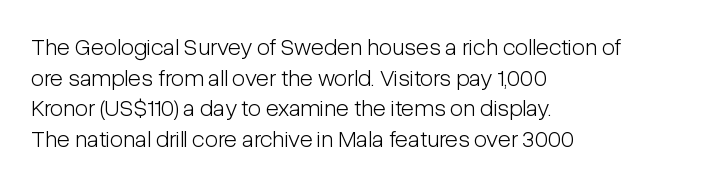
Q: Is the text bold? A: No.
Q: Is the text italic (slanted)? A: No, it is upright.
Q: Is the text underlined? A: No.
Q: How is the paragraph aligned? A: Left-aligned.
Q: Is the spacing between letters normal or unusually wide? A: Normal.
Q: Is the spacing between lines tight, normal or loose? A: Normal.
